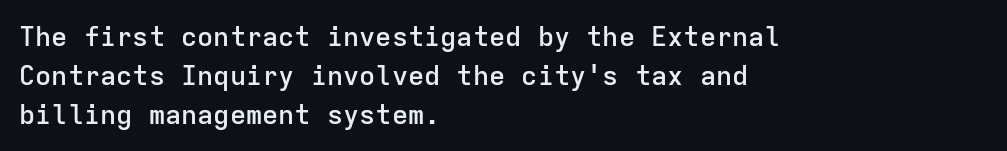
Q: Is the text bold? A: Semi-bold.
Q: Is the text italic (slanted)? A: No, it is upright.
Q: Is the text underlined? A: No.
Q: How is the paragraph aligned? A: Left-aligned.
Q: Is the spacing between letters normal or unusually wide? A: Normal.
Q: Is the spacing between lines tight, normal or loose? A: Normal.
